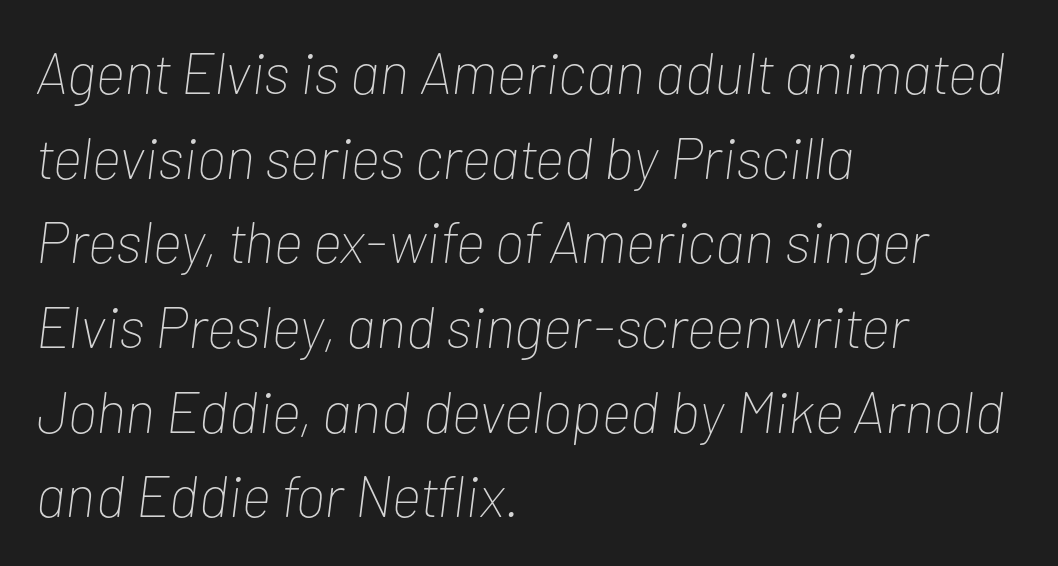
The image shows 58 px thin, condensed type, italic (leaning right); set left-aligned, normal line spacing (1.46x), normal letter spacing, not underlined; low stroke contrast and a medium x-height.
